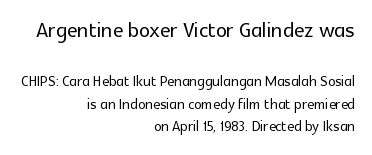
{"serif": "no", "italic": "no", "width": "normal", "x_height": "medium", "monospaced": "no", "underline": "no", "align": "right", "line_spacing_ratio": 1.18, "letter_spacing": "normal", "letter_spacing_em": 0.0, "larger_block": "first", "size_ratio": 1.47, "glyph_px": 28}
